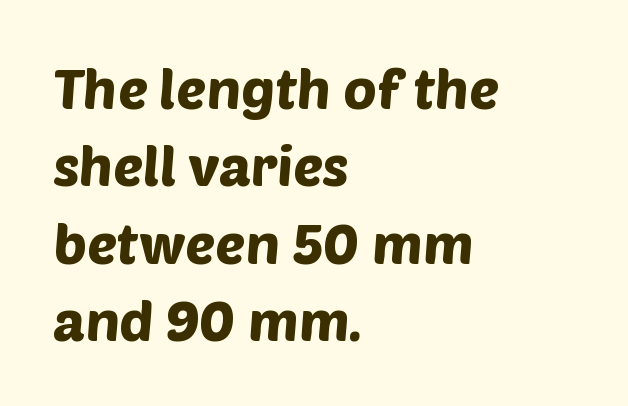
The letters advance in unequal steps, a hallmark of proportional type. How would I describe the line gaps? Plain and ordinary. Is the block centered? No — it sits flush against the left margin. Glyph-to-glyph distance matches everyday printed text. You can tell from the bare stems that sans-serif type was used.
